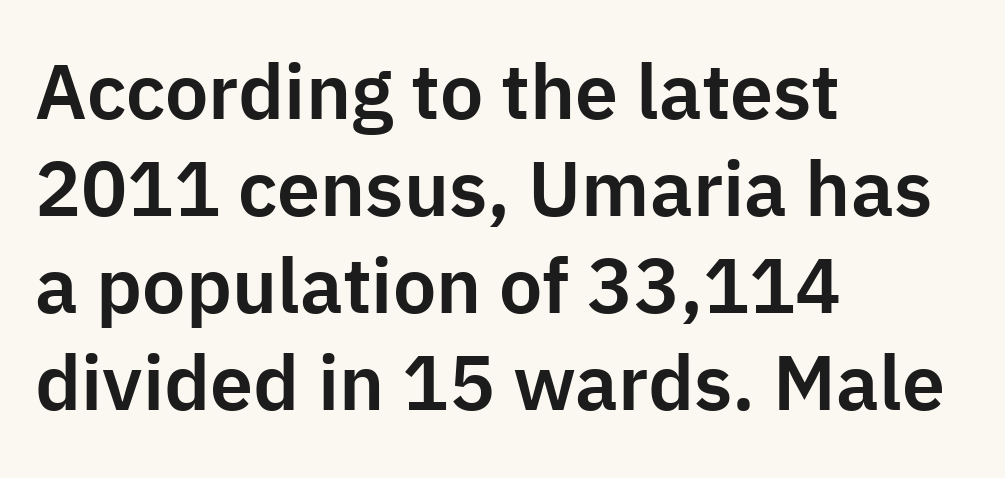
The image shows 77 px sans-serif type, upright; set left-aligned, normal line spacing (1.26x), normal letter spacing, not underlined; low stroke contrast and a medium x-height.
